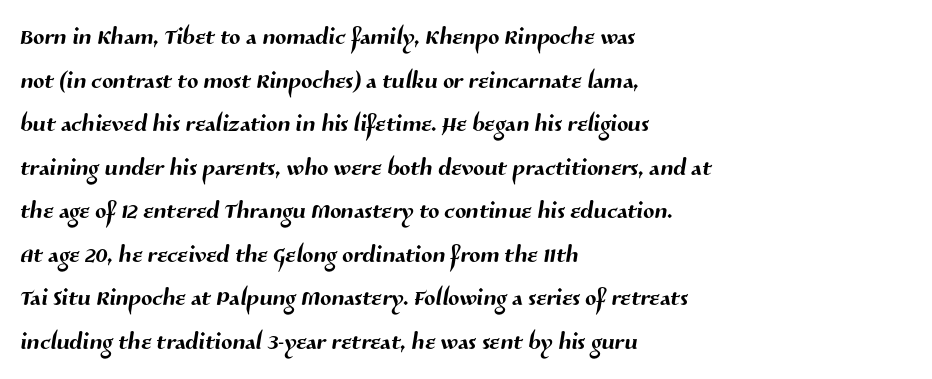
Quick note: underline off. Regular leading. Here the glyphs are tracked normally, forming tight word shapes. Here the designer chose a conventional face with non-uniform glyph widths.
